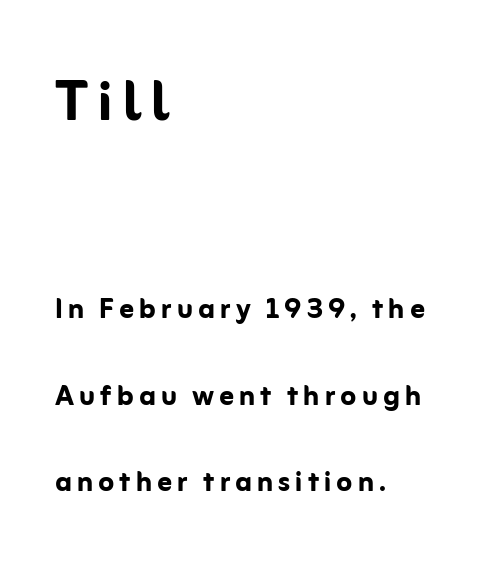
{"serif": "no", "italic": "no", "bold": "yes", "weight": "semibold", "width": "normal", "stroke_contrast": "low", "x_height": "medium", "monospaced": "no", "underline": "no", "align": "left", "line_spacing": "loose", "line_spacing_ratio": 2.4, "larger_block": "first", "size_ratio": 2.0, "glyph_px": 72}
